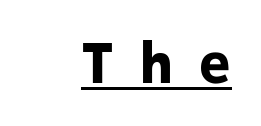
{"serif": "no", "italic": "no", "bold": "yes", "weight": "bold", "width": "normal", "stroke_contrast": "low", "x_height": "medium", "monospaced": "yes", "underline": "yes", "align": "right", "letter_spacing": "wide", "letter_spacing_em": 0.46, "glyph_px": 55}
